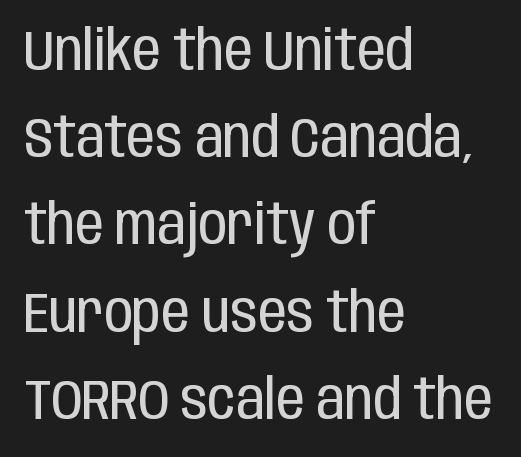
The image shows 57 px regular-weight, condensed sans-serif type, upright; set left-aligned, normal line spacing (1.53x), normal letter spacing, not underlined; low stroke contrast and a large x-height.
